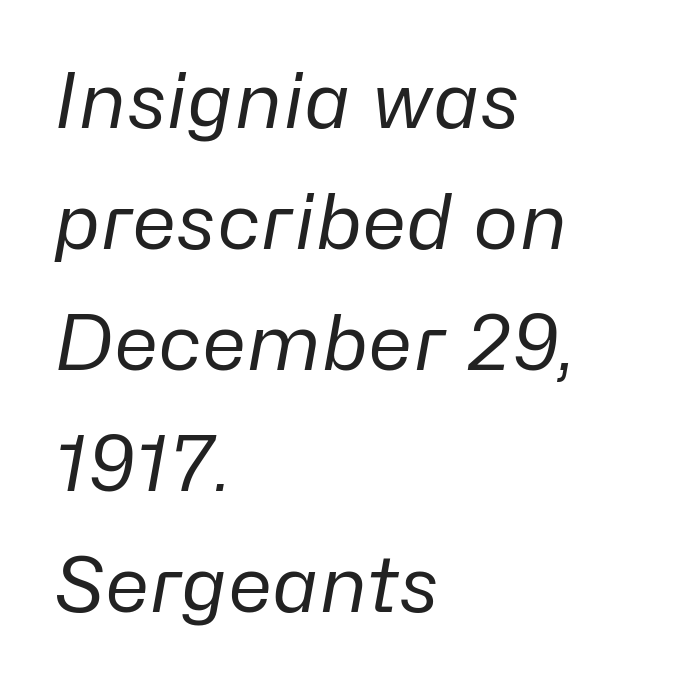
The image shows 77 px regular-weight type, italic (leaning right); set left-aligned, normal line spacing (1.57x), normal letter spacing, not underlined; low stroke contrast and a medium x-height.
